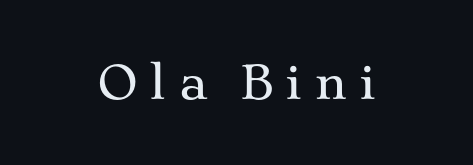
The designer went with a serif here, giving each stem small feet. Only glyphs here, with clear space below each row. Style check: upright. The letters advance in unequal steps, a hallmark of proportional type.
